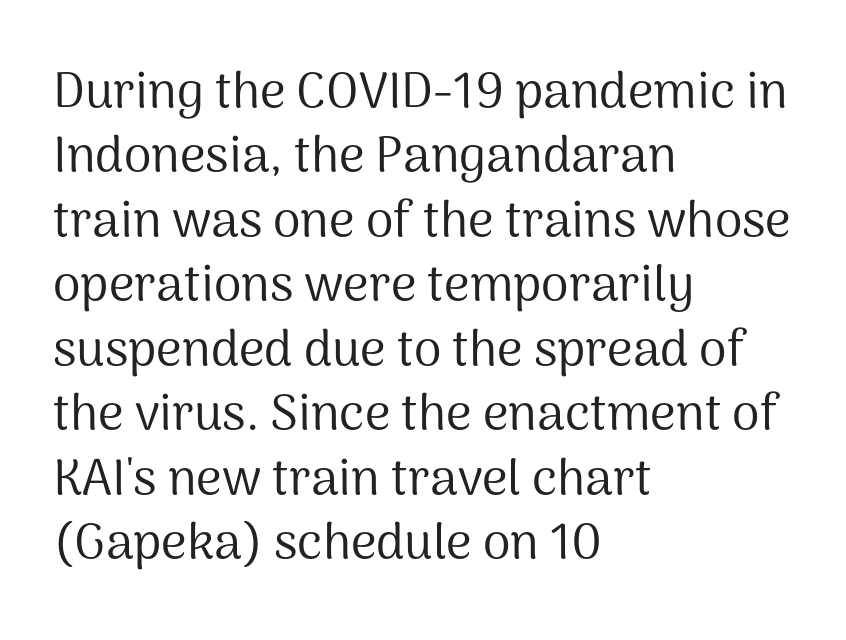
Q: Is the text bold? A: No.
Q: Is the text italic (slanted)? A: No, it is upright.
Q: Is the typeface a serif or a sans-serif typeface? A: Sans-serif.
Q: Is the text underlined? A: No.
Q: How is the paragraph aligned? A: Left-aligned.
Q: Is the spacing between letters normal or unusually wide? A: Normal.
Q: Is the spacing between lines tight, normal or loose? A: Normal.
Q: Width (condensed, normal, or wide)? A: Normal.
Q: Stroke contrast? A: Medium.
Q: x-height? A: Medium.
Q: Monospaced? A: No.
